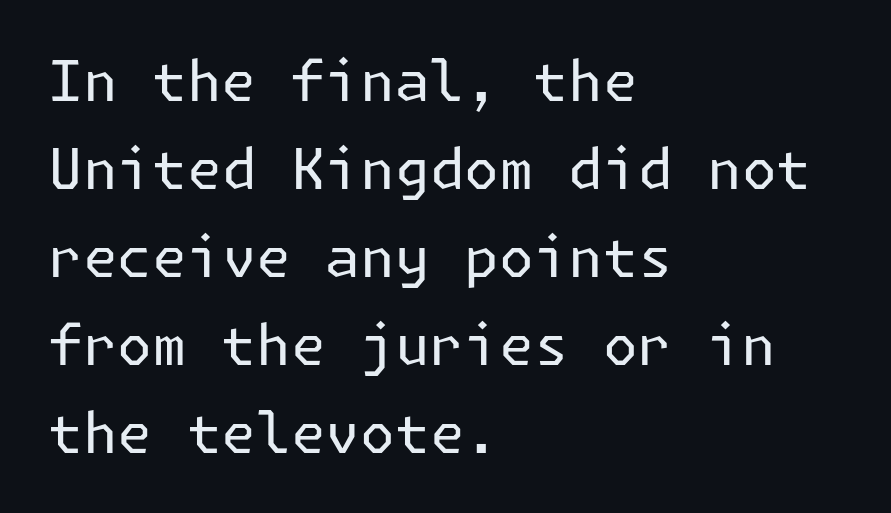
Q: Is the text bold? A: No.
Q: Is the text italic (slanted)? A: No, it is upright.
Q: Is the typeface a serif or a sans-serif typeface? A: Sans-serif.
Q: Is the text underlined? A: No.
Q: How is the paragraph aligned? A: Left-aligned.
Q: Is the spacing between letters normal or unusually wide? A: Normal.
Q: Is the spacing between lines tight, normal or loose? A: Normal.
Q: Width (condensed, normal, or wide)? A: Normal.
Q: Stroke contrast? A: Low.
Q: x-height? A: Medium.
